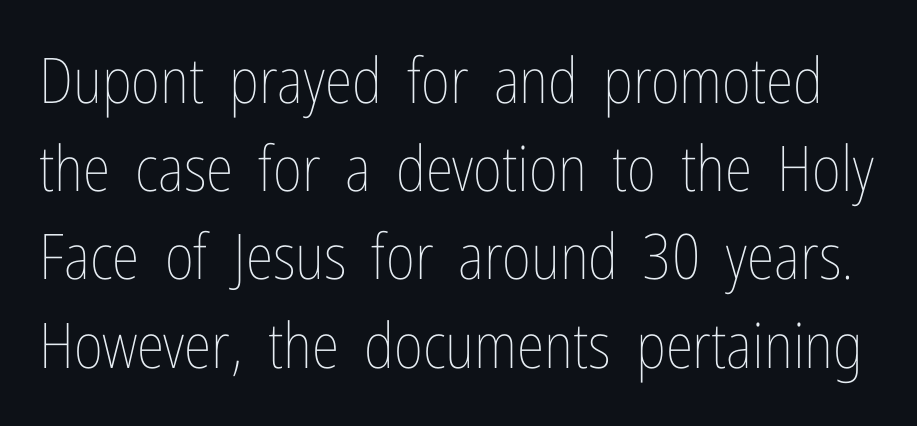
Q: Is the text bold? A: No.
Q: Is the text italic (slanted)? A: No, it is upright.
Q: Is the text underlined? A: No.
Q: Is the spacing between letters normal or unusually wide? A: Normal.
Q: Is the spacing between lines tight, normal or loose? A: Normal.
Q: Width (condensed, normal, or wide)? A: Condensed.
Q: Stroke contrast? A: Low.
Q: x-height? A: Medium.
Q: Monospaced? A: No.
